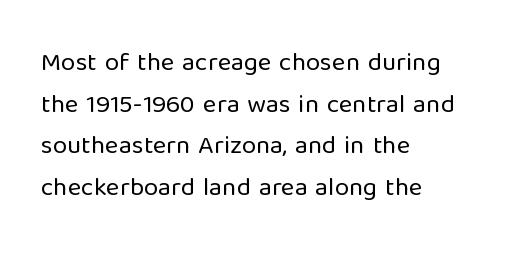
Rule under the text: the space is simply empty. One-word summary of the alignment: left. Stroke thickness stays within the range of a standard reading face or lighter. Rows of type keep a routine distance in the vertical direction. Ascenders rise straight up at ninety degrees. The tracking reads as untouched default to a designer's eye.
